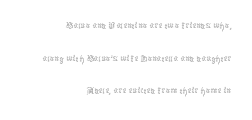
Standard letterfit; no display-style spreading of the glyphs. This sample keeps an unexceptional amount of space between lines. Visually the block forms a straight wall on the right and a jagged coastline on the left. Is there any slant? The stems are plumb. Bare-footed words on every line.
